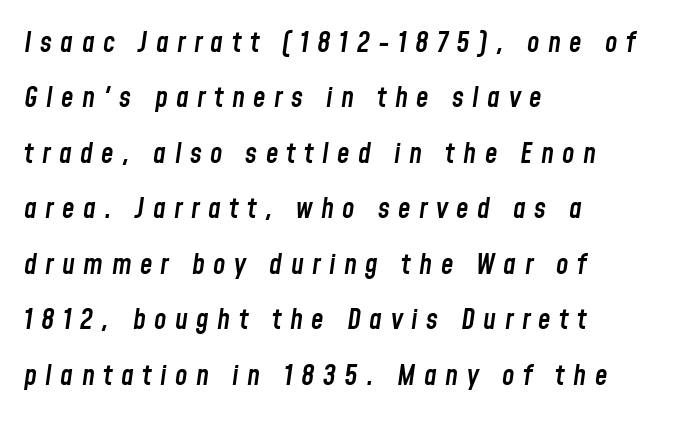
Q: Is the text bold? A: Semi-bold.
Q: Is the text italic (slanted)? A: Yes, it leans right by about 8 degrees.
Q: Is the text underlined? A: No.
Q: How is the paragraph aligned? A: Left-aligned.
Q: Is the spacing between letters normal or unusually wide? A: Unusually wide.
Q: Is the spacing between lines tight, normal or loose? A: Loose.
Q: Width (condensed, normal, or wide)? A: Condensed.
Q: Stroke contrast? A: Low.
Q: x-height? A: Medium.
Q: Monospaced? A: No.
